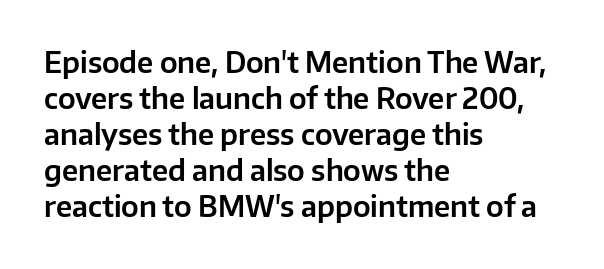
Q: Is the text italic (slanted)? A: No, it is upright.
Q: Is the typeface a serif or a sans-serif typeface? A: Sans-serif.
Q: Is the text underlined? A: No.
Q: How is the paragraph aligned? A: Left-aligned.
Q: Is the spacing between letters normal or unusually wide? A: Normal.
Q: Is the spacing between lines tight, normal or loose? A: Normal.
Q: Width (condensed, normal, or wide)? A: Normal.
Q: Stroke contrast? A: Low.
Q: x-height? A: Medium.
Q: Monospaced? A: No.
